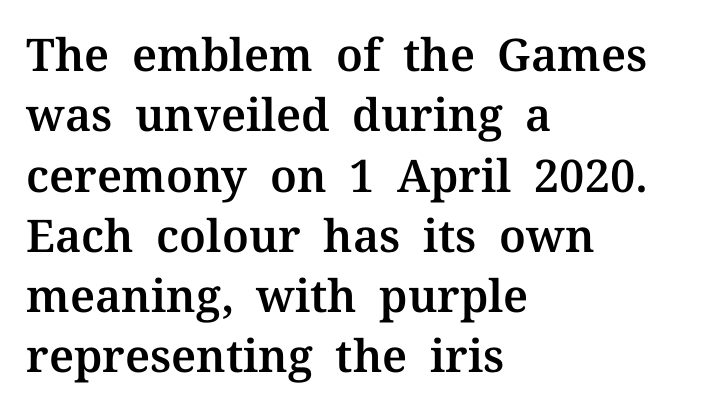
The designer went with a serif here, giving each stem small feet. Spacing verdict: proportional, widths tailored to each character. A typesetter would call this leading conventional body-copy spacing. Each line starts at the same left margin while the right side varies. The axis of the letterforms is exactly vertical. Underlining? Definitely not there.
